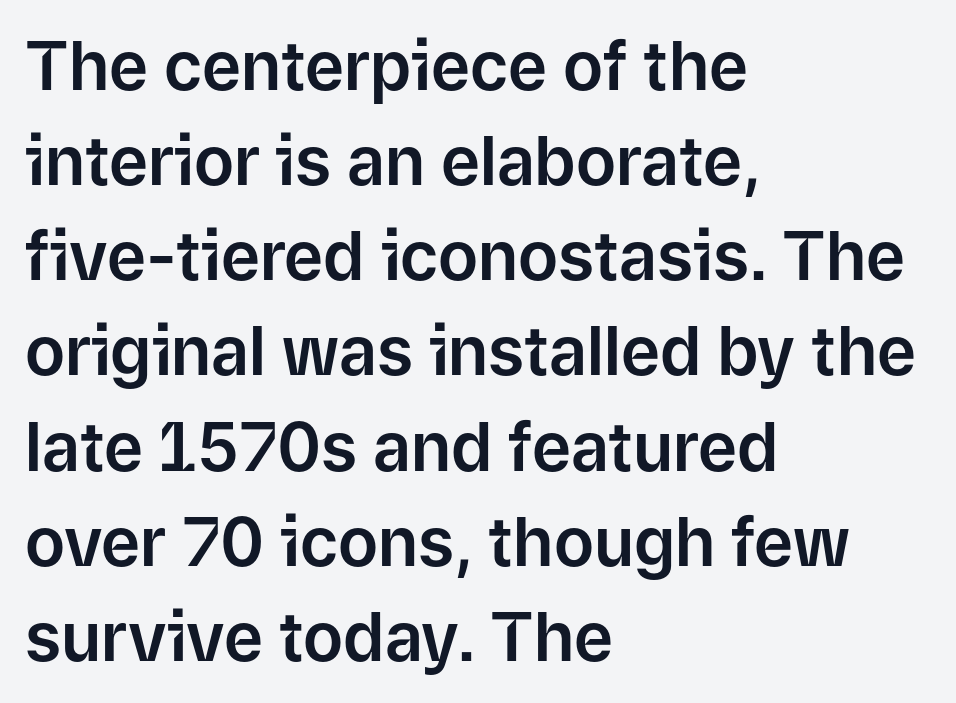
{"serif": "no", "italic": "no", "width": "normal", "stroke_contrast": "low", "x_height": "medium", "monospaced": "no", "underline": "no", "align": "left", "line_spacing": "normal", "line_spacing_ratio": 1.42, "letter_spacing": "normal", "letter_spacing_em": 0.0, "glyph_px": 67}
